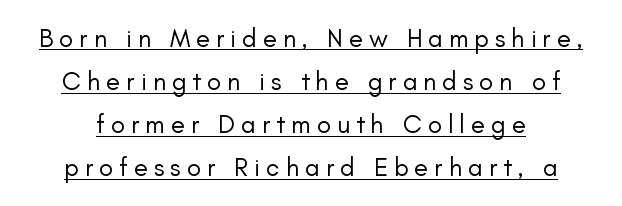
{"italic": "no", "bold": "no", "underline": "yes", "line_spacing": "normal", "line_spacing_ratio": 1.66, "letter_spacing": "wide", "letter_spacing_em": 0.23, "glyph_px": 26}
